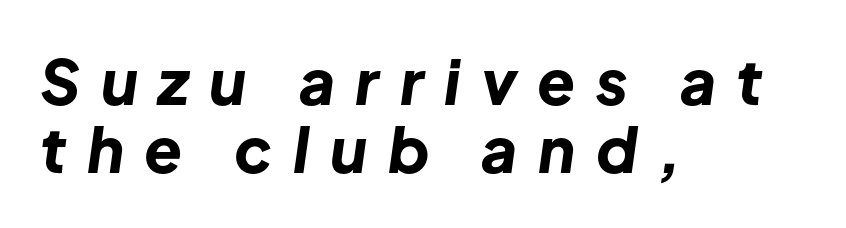
{"italic": "yes", "lean": "right", "slant_degrees": 8, "bold": "yes", "weight": "bold", "width": "normal", "stroke_contrast": "low", "x_height": "medium", "monospaced": "no", "underline": "no", "align": "left", "line_spacing": "tight", "line_spacing_ratio": 1.1, "letter_spacing": "wide", "letter_spacing_em": 0.33, "glyph_px": 62}
